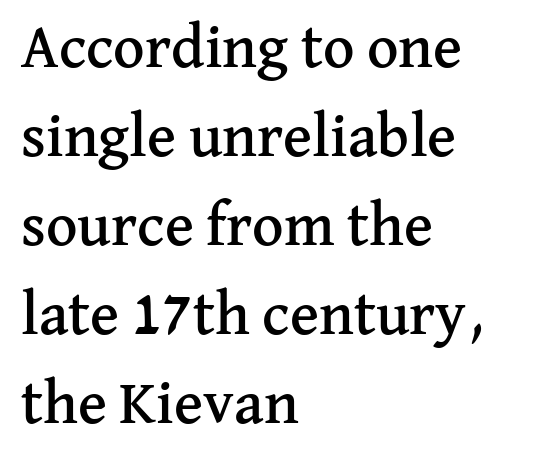
Q: Is the text italic (slanted)? A: No, it is upright.
Q: Is the typeface a serif or a sans-serif typeface? A: Serif.
Q: Is the text underlined? A: No.
Q: How is the paragraph aligned? A: Left-aligned.
Q: Is the spacing between letters normal or unusually wide? A: Normal.
Q: Is the spacing between lines tight, normal or loose? A: Normal.
Q: Width (condensed, normal, or wide)? A: Normal.
Q: Stroke contrast? A: Medium.
Q: x-height? A: Medium.
Q: Monospaced? A: No.
